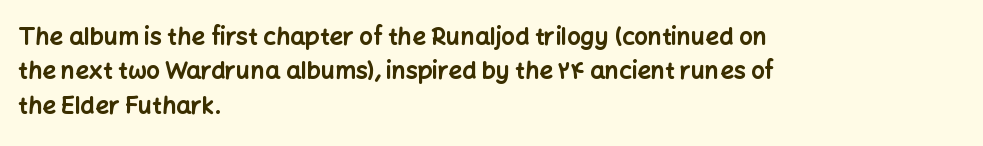
The image shows 24 px bold type, upright; set left-aligned, normal line spacing (1.43x), normal letter spacing, not underlined.
